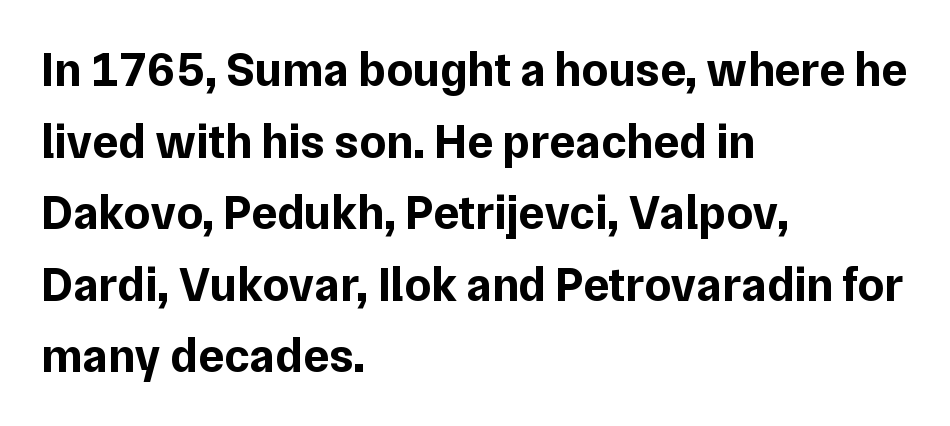
The image shows 48 px bold sans-serif type, upright; set left-aligned, normal line spacing (1.49x), normal letter spacing, not underlined; low stroke contrast and a medium x-height.
